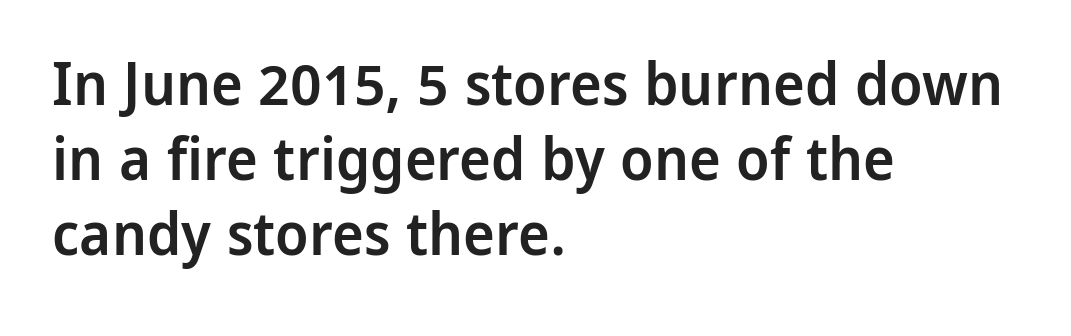
The image shows 60 px semibold sans-serif type, upright; set left-aligned, normal line spacing (1.25x), normal letter spacing, not underlined; low stroke contrast and a medium x-height.
